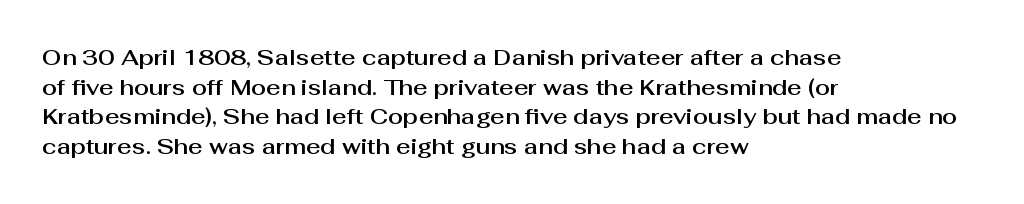
The image shows 22 px text type, upright; set left-aligned, normal line spacing (1.35x), normal letter spacing, not underlined.
